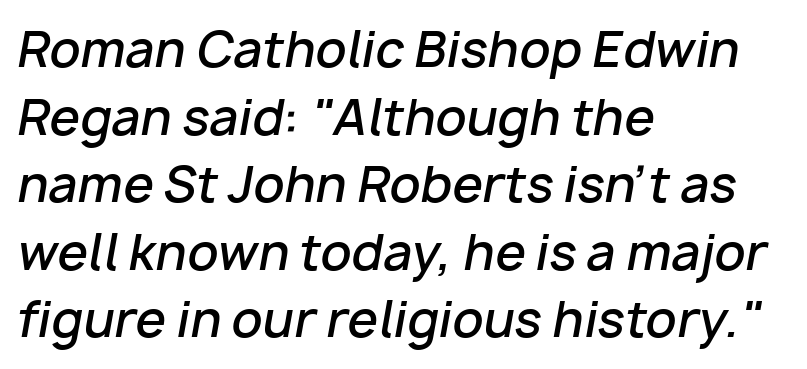
The image shows 49 px semibold type, italic (leaning right); set left-aligned, normal line spacing (1.38x), normal letter spacing, not underlined; low stroke contrast and a medium x-height.
